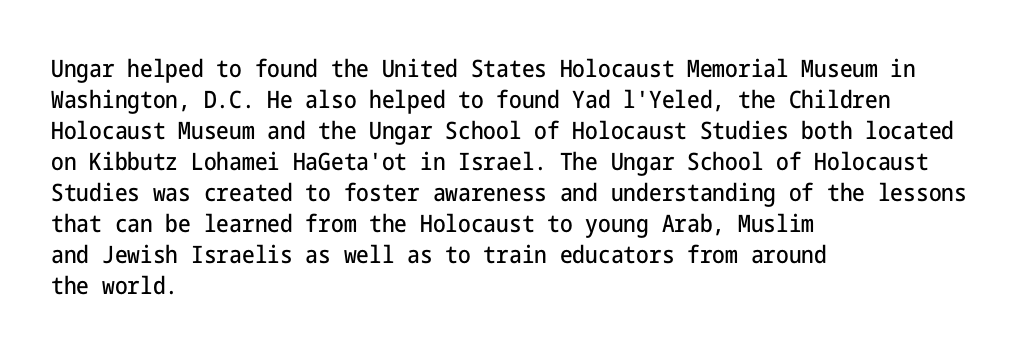
Q: Is the text italic (slanted)? A: No, it is upright.
Q: Is the text underlined? A: No.
Q: How is the paragraph aligned? A: Left-aligned.
Q: Is the spacing between letters normal or unusually wide? A: Normal.
Q: Is the spacing between lines tight, normal or loose? A: Normal.
